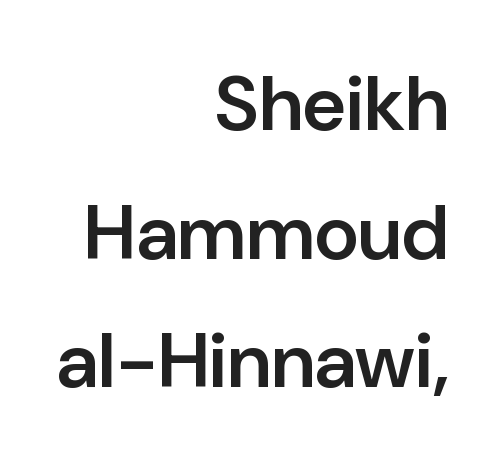
Q: Is the text bold? A: Semi-bold.
Q: Is the text italic (slanted)? A: No, it is upright.
Q: Is the typeface a serif or a sans-serif typeface? A: Sans-serif.
Q: Is the text underlined? A: No.
Q: How is the paragraph aligned? A: Right-aligned.
Q: Is the spacing between letters normal or unusually wide? A: Normal.
Q: Is the spacing between lines tight, normal or loose? A: Normal.
Q: Width (condensed, normal, or wide)? A: Normal.
Q: Stroke contrast? A: Low.
Q: x-height? A: Medium.
Q: Monospaced? A: No.
